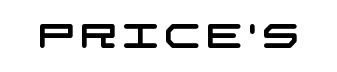
The image shows 33 px wide sans-serif type; set not underlined; low stroke contrast and a large x-height.
